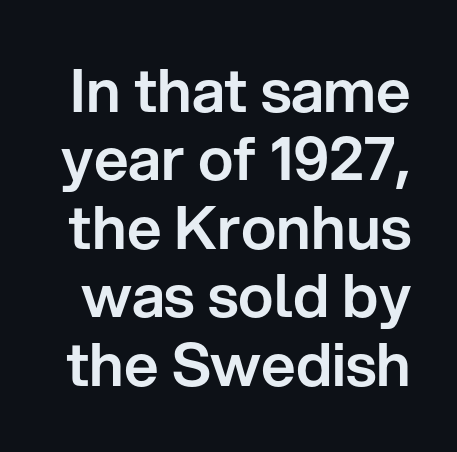
Q: Is the text italic (slanted)? A: No, it is upright.
Q: Is the typeface a serif or a sans-serif typeface? A: Sans-serif.
Q: Is the text underlined? A: No.
Q: Is the spacing between letters normal or unusually wide? A: Normal.
Q: Is the spacing between lines tight, normal or loose? A: Tight.
Q: Width (condensed, normal, or wide)? A: Normal.
Q: Stroke contrast? A: Low.
Q: x-height? A: Medium.
Q: Monospaced? A: No.
